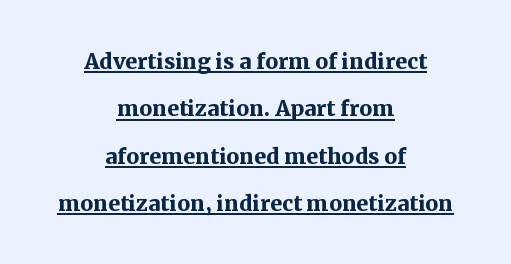
{"serif": "yes", "italic": "no", "bold": "yes", "weight": "semibold", "width": "normal", "stroke_contrast": "medium", "x_height": "medium", "monospaced": "no", "underline": "yes", "align": "center", "line_spacing": "normal", "line_spacing_ratio": 1.63, "letter_spacing": "normal", "letter_spacing_em": 0.0, "glyph_px": 29}
